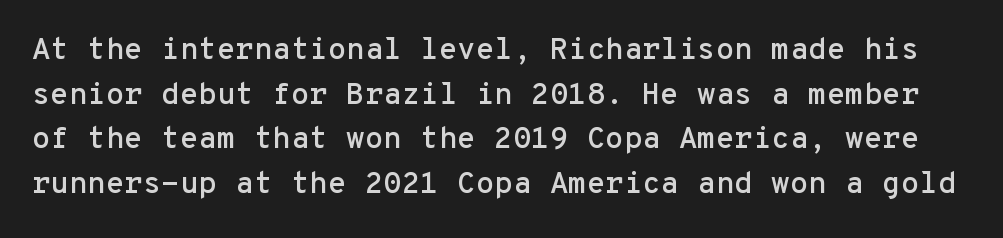
The image shows 30 px sans-serif type, upright, monospaced; set normal line spacing (1.49x), normal letter spacing, not underlined; low stroke contrast and a medium x-height.
